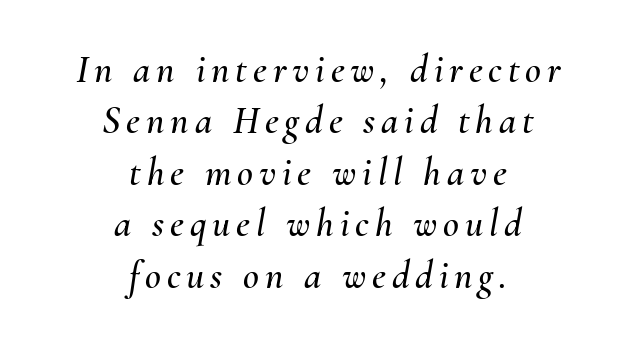
Q: Is the text italic (slanted)? A: Yes, it leans right by about 10 degrees.
Q: Is the text underlined? A: No.
Q: How is the paragraph aligned? A: Centered.
Q: Is the spacing between lines tight, normal or loose? A: Normal.
Q: Width (condensed, normal, or wide)? A: Normal.
Q: Stroke contrast? A: Medium.
Q: x-height? A: Small.
Q: Monospaced? A: No.
